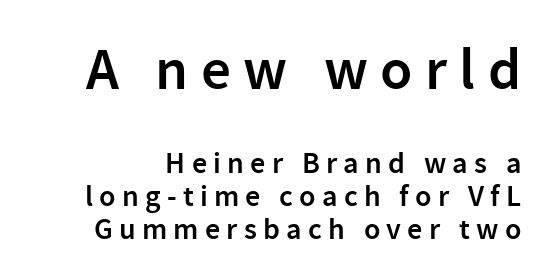
Students, this is semibold: more ink than regular, less than bold. Stroke terminals: plain, sans-serif. Notice how the stems are strictly vertical — no italics here. Reading top to bottom, the characters get smaller at the block break. Loose tracking; the words dissolve into strings of separated letters. Summary of vertical rhythm: compact, with narrow interline spacing.
